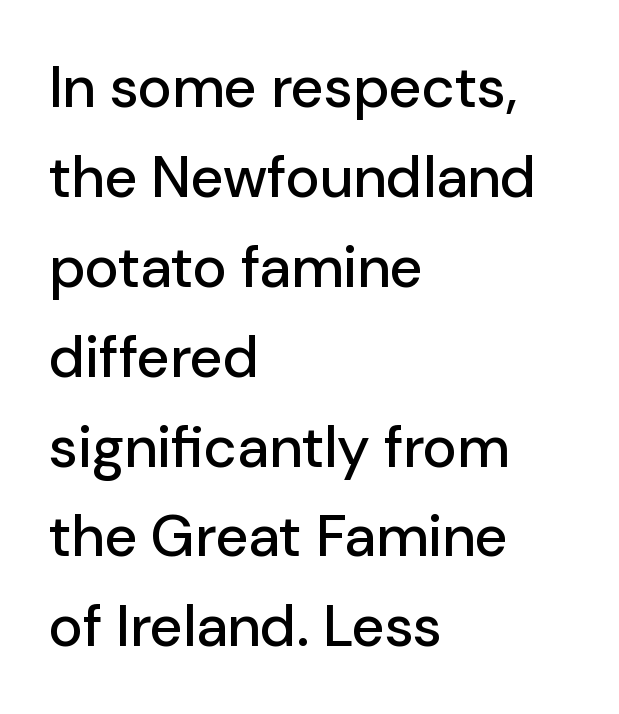
{"serif": "no", "italic": "no", "width": "normal", "stroke_contrast": "low", "x_height": "medium", "monospaced": "no", "underline": "no", "align": "left", "line_spacing": "normal", "line_spacing_ratio": 1.55, "letter_spacing": "normal", "letter_spacing_em": 0.0, "glyph_px": 58}
